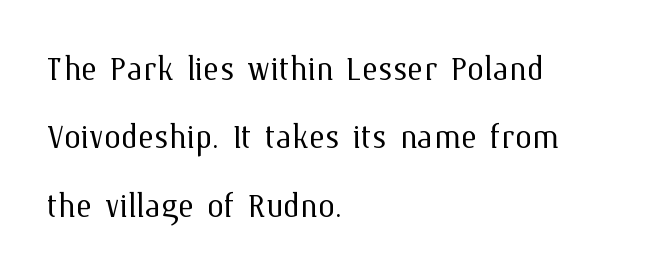
{"italic": "no", "bold": "no", "weight": "light", "width": "normal", "stroke_contrast": "medium", "x_height": "medium", "monospaced": "no", "underline": "no", "align": "left", "line_spacing": "normal", "line_spacing_ratio": 1.59, "letter_spacing": "normal", "letter_spacing_em": 0.0, "glyph_px": 43}
